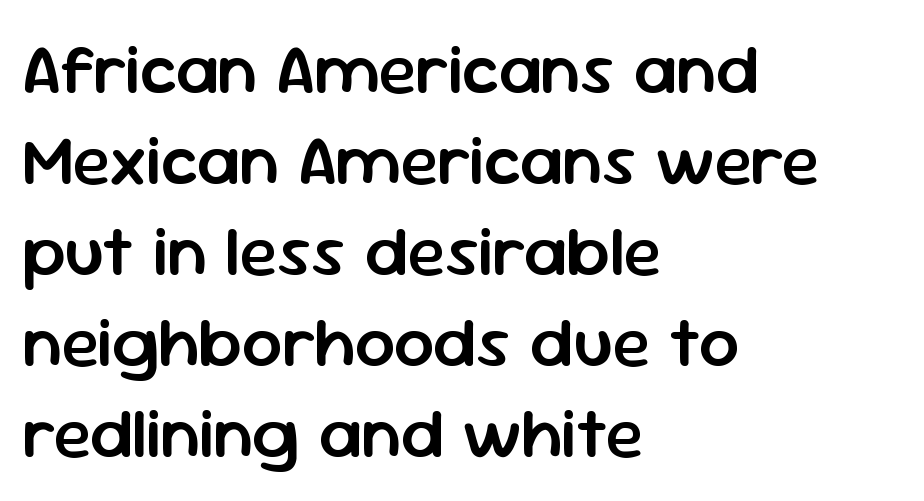
Q: Is the text bold? A: Semi-bold.
Q: Is the text italic (slanted)? A: No, it is upright.
Q: Is the typeface a serif or a sans-serif typeface? A: Sans-serif.
Q: Is the text underlined? A: No.
Q: How is the paragraph aligned? A: Left-aligned.
Q: Is the spacing between letters normal or unusually wide? A: Normal.
Q: Is the spacing between lines tight, normal or loose? A: Normal.
Q: Width (condensed, normal, or wide)? A: Normal.
Q: Stroke contrast? A: Low.
Q: x-height? A: Medium.
Q: Monospaced? A: No.
